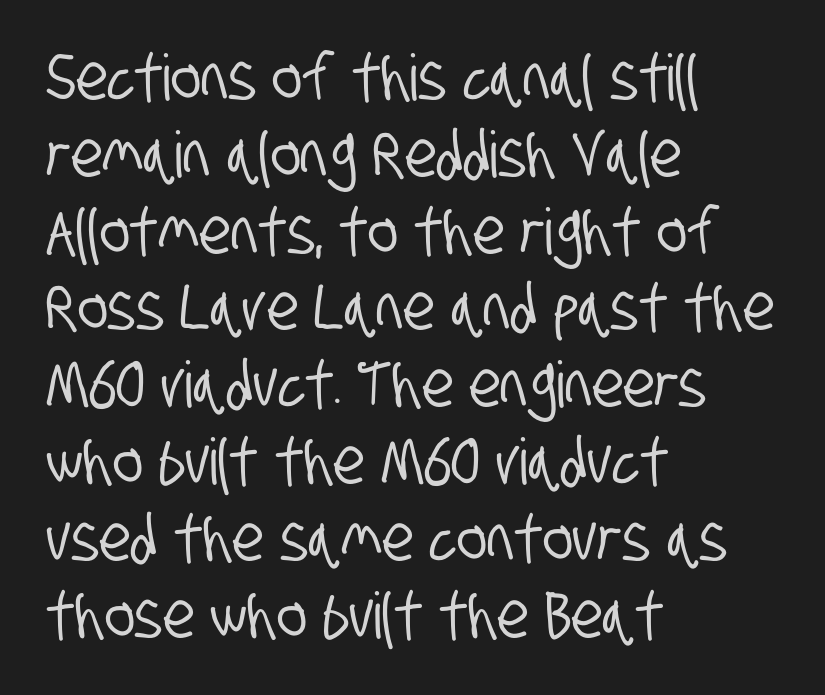
The horizontal fit of the characters is conventional and even. These lines are set flush left with a ragged right edge. Varying glyph widths throughout — classic text-font behaviour. The typeface chosen for these lines omits serifs. The words here are not underlined.
